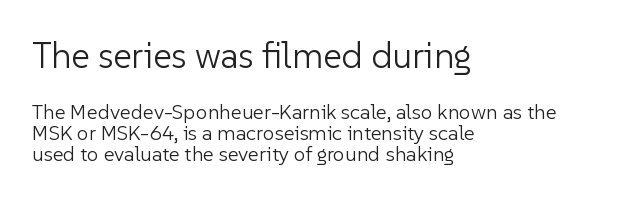
Q: Is the text bold? A: No.
Q: Is the text italic (slanted)? A: No, it is upright.
Q: Is the typeface a serif or a sans-serif typeface? A: Sans-serif.
Q: Is the text underlined? A: No.
Q: How is the paragraph aligned? A: Left-aligned.
Q: Is the spacing between letters normal or unusually wide? A: Normal.
Q: Is the spacing between lines tight, normal or loose? A: Tight.
Q: Which block of text is set in a larger size, the first (top) or the second (bottom)? A: The first (top) one.
Q: Width (condensed, normal, or wide)? A: Normal.
Q: Stroke contrast? A: Low.
Q: x-height? A: Medium.
Q: Monospaced? A: No.
